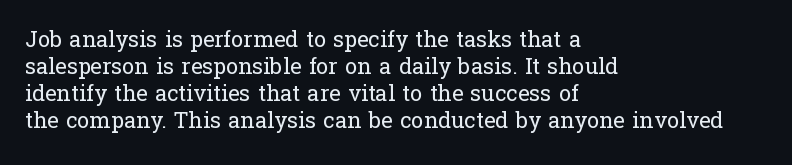
{"italic": "no", "bold": "no", "underline": "no", "align": "left", "line_spacing_ratio": 1.23, "letter_spacing": "normal", "letter_spacing_em": 0.0, "glyph_px": 22}
